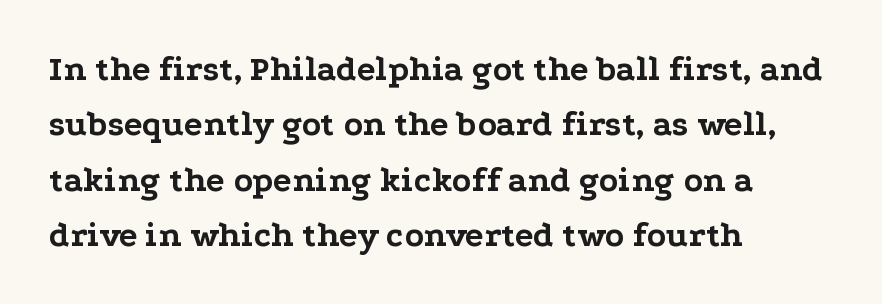
{"serif": "yes", "italic": "no", "bold": "yes", "weight": "bold", "width": "wide", "stroke_contrast": "low", "x_height": "medium", "monospaced": "no", "underline": "no", "align": "left", "line_spacing": "normal", "line_spacing_ratio": 1.58, "letter_spacing": "normal", "letter_spacing_em": 0.0, "glyph_px": 35}
